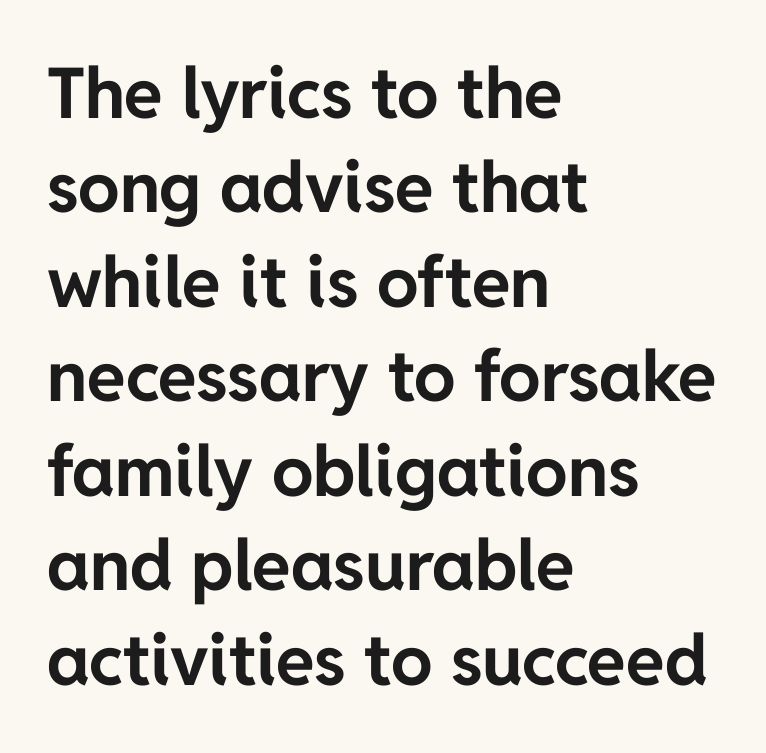
Q: Is the text bold? A: Yes.
Q: Is the text italic (slanted)? A: No, it is upright.
Q: Is the typeface a serif or a sans-serif typeface? A: Sans-serif.
Q: Is the text underlined? A: No.
Q: How is the paragraph aligned? A: Left-aligned.
Q: Is the spacing between letters normal or unusually wide? A: Normal.
Q: Is the spacing between lines tight, normal or loose? A: Normal.
Q: Width (condensed, normal, or wide)? A: Normal.
Q: Stroke contrast? A: Low.
Q: x-height? A: Medium.
Q: Monospaced? A: No.
